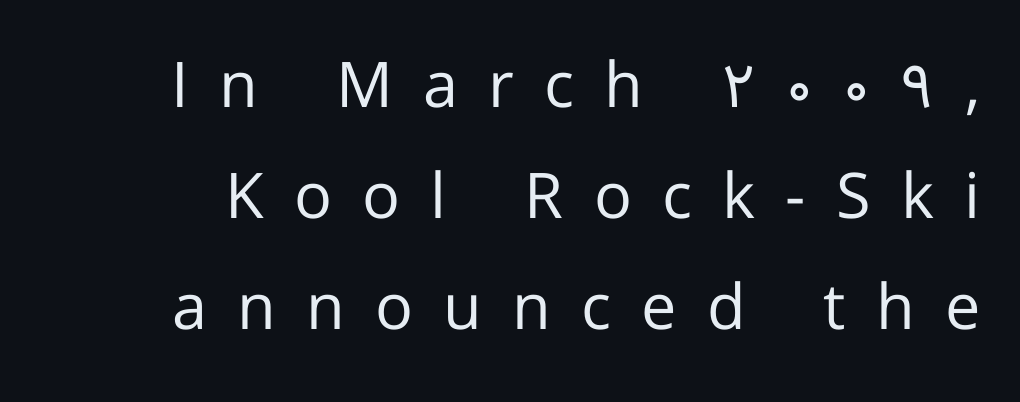
Q: Is the text bold? A: No.
Q: Is the text italic (slanted)? A: No, it is upright.
Q: Is the typeface a serif or a sans-serif typeface? A: Sans-serif.
Q: Is the text underlined? A: No.
Q: Is the spacing between letters normal or unusually wide? A: Unusually wide.
Q: Width (condensed, normal, or wide)? A: Normal.
Q: Stroke contrast? A: Low.
Q: x-height? A: Medium.
Q: Monospaced? A: No.
